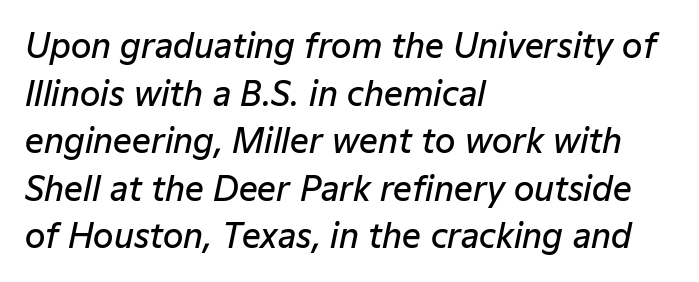
{"italic": "yes", "lean": "right", "slant_degrees": 12, "bold": "semi", "weight": "semibold", "width": "normal", "stroke_contrast": "low", "x_height": "medium", "monospaced": "no", "underline": "no", "align": "left", "line_spacing": "normal", "line_spacing_ratio": 1.44, "letter_spacing": "normal", "letter_spacing_em": 0.0, "glyph_px": 33}
